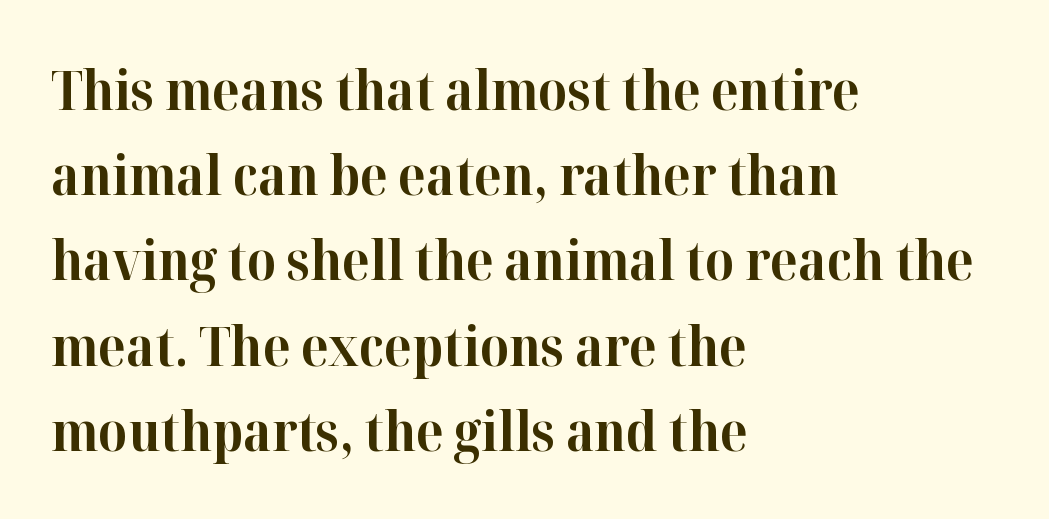
Q: Is the text bold? A: Yes.
Q: Is the text italic (slanted)? A: No, it is upright.
Q: Is the typeface a serif or a sans-serif typeface? A: Serif.
Q: Is the text underlined? A: No.
Q: How is the paragraph aligned? A: Left-aligned.
Q: Is the spacing between letters normal or unusually wide? A: Normal.
Q: Is the spacing between lines tight, normal or loose? A: Normal.
Q: Width (condensed, normal, or wide)? A: Normal.
Q: Stroke contrast? A: High.
Q: x-height? A: Medium.
Q: Monospaced? A: No.
